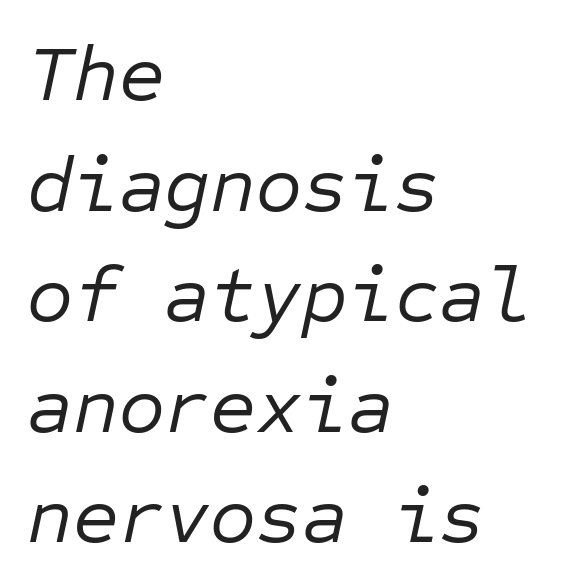
Each row of text sits above clean, open space. Think of a typewriter: that constant character pitch is what you see here. The leading is moderate, giving the passage an even texture. Is the type heavy? It reads as light-to-regular instead.
